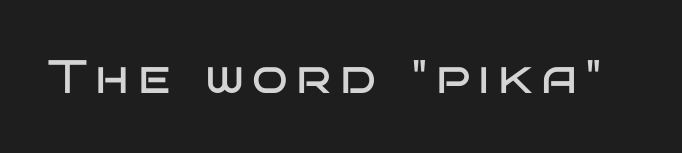
{"serif": "no", "italic": "no", "bold": "no", "weight": "regular", "width": "wide", "stroke_contrast": "low", "x_height": "large", "monospaced": "no", "underline": "no", "glyph_px": 47}
